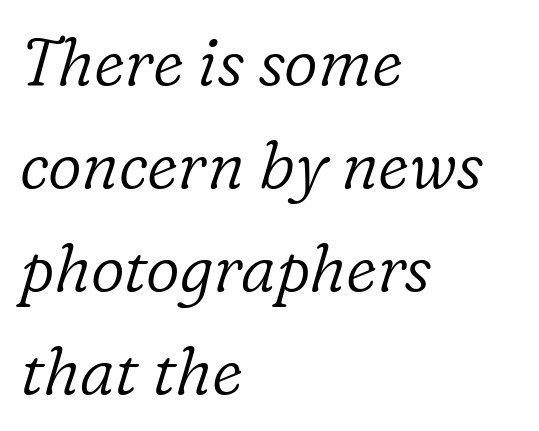
The image shows 66 px light serif type, italic (leaning right); set left-aligned, normal line spacing (1.56x), normal letter spacing, not underlined; low stroke contrast and a medium x-height.
